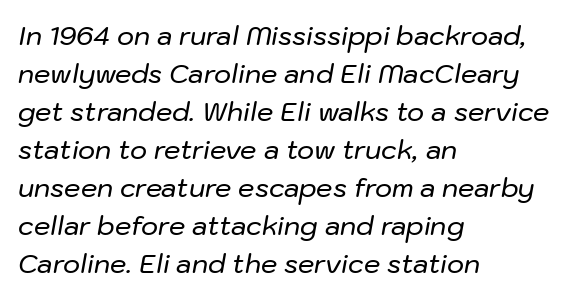
Q: Is the text italic (slanted)? A: Yes, it leans right by about 10 degrees.
Q: Is the text underlined? A: No.
Q: How is the paragraph aligned? A: Left-aligned.
Q: Is the spacing between letters normal or unusually wide? A: Normal.
Q: Is the spacing between lines tight, normal or loose? A: Normal.
